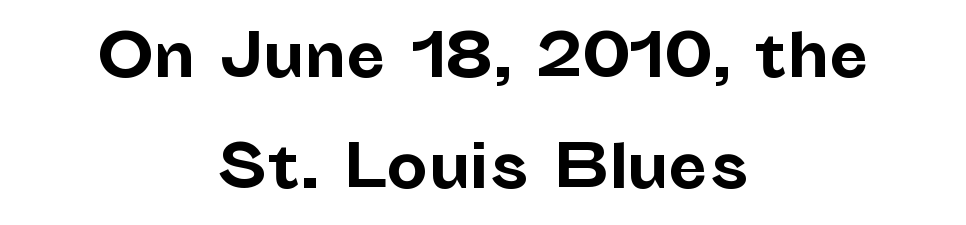
{"serif": "no", "italic": "no", "bold": "yes", "weight": "bold", "width": "normal", "stroke_contrast": "low", "x_height": "medium", "monospaced": "no", "underline": "no", "align": "center", "line_spacing": "loose", "line_spacing_ratio": 1.92, "letter_spacing": "normal", "letter_spacing_em": 0.0, "glyph_px": 58}
